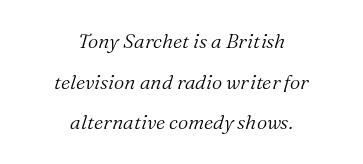
Q: Is the text bold? A: No.
Q: Is the text italic (slanted)? A: Yes, it leans right by about 16 degrees.
Q: Is the text underlined? A: No.
Q: How is the paragraph aligned? A: Centered.
Q: Is the spacing between letters normal or unusually wide? A: Normal.
Q: Is the spacing between lines tight, normal or loose? A: Loose.
